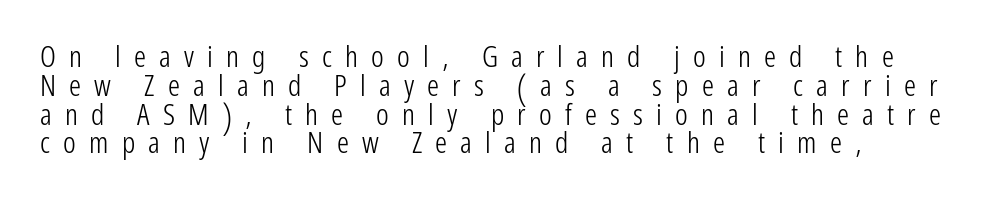
Q: Is the text bold? A: No.
Q: Is the text italic (slanted)? A: No, it is upright.
Q: Is the typeface a serif or a sans-serif typeface? A: Sans-serif.
Q: Is the text underlined? A: No.
Q: How is the paragraph aligned? A: Left-aligned.
Q: Is the spacing between letters normal or unusually wide? A: Unusually wide.
Q: Is the spacing between lines tight, normal or loose? A: Tight.
Q: Width (condensed, normal, or wide)? A: Condensed.
Q: Stroke contrast? A: Low.
Q: x-height? A: Medium.
Q: Monospaced? A: No.
